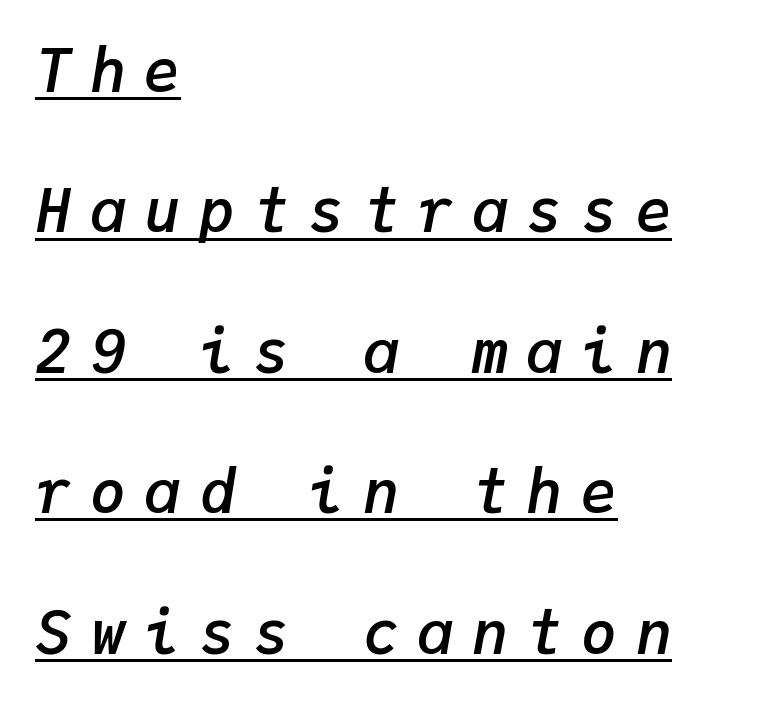
{"italic": "yes", "lean": "right", "slant_degrees": 9, "bold": "semi", "weight": "semibold", "width": "normal", "stroke_contrast": "low", "x_height": "medium", "monospaced": "yes", "underline": "yes", "align": "left", "line_spacing": "loose", "line_spacing_ratio": 2.34, "letter_spacing": "wide", "letter_spacing_em": 0.31, "glyph_px": 60}
